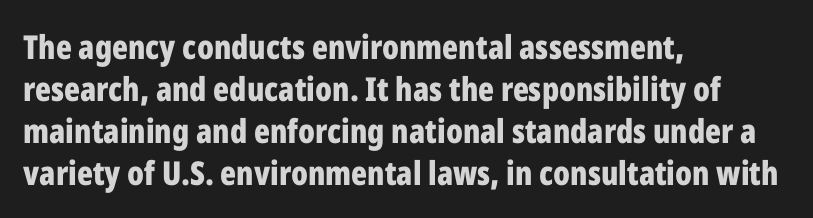
Q: Is the text bold? A: Yes.
Q: Is the text italic (slanted)? A: No, it is upright.
Q: Is the typeface a serif or a sans-serif typeface? A: Sans-serif.
Q: Is the text underlined? A: No.
Q: How is the paragraph aligned? A: Left-aligned.
Q: Is the spacing between letters normal or unusually wide? A: Normal.
Q: Is the spacing between lines tight, normal or loose? A: Normal.
Q: Width (condensed, normal, or wide)? A: Condensed.
Q: Stroke contrast? A: Low.
Q: x-height? A: Medium.
Q: Monospaced? A: No.
